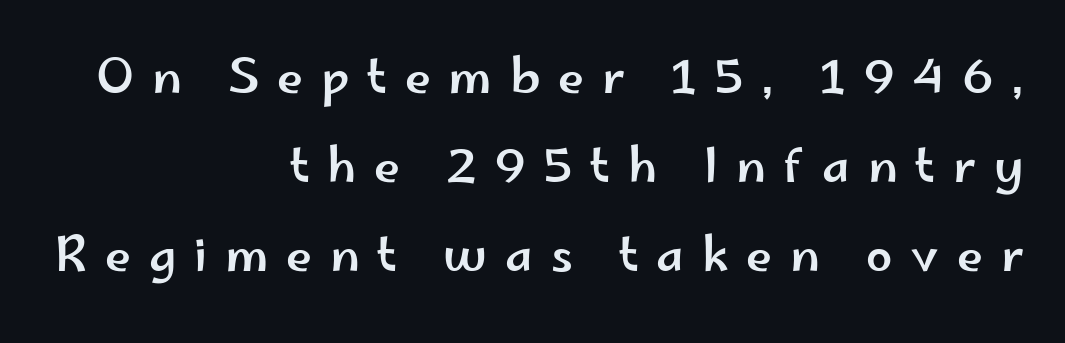
Q: Is the text italic (slanted)? A: No, it is upright.
Q: Is the typeface a serif or a sans-serif typeface? A: Sans-serif.
Q: Is the text underlined? A: No.
Q: How is the paragraph aligned? A: Right-aligned.
Q: Is the spacing between letters normal or unusually wide? A: Unusually wide.
Q: Width (condensed, normal, or wide)? A: Wide.
Q: Stroke contrast? A: Low.
Q: x-height? A: Small.
Q: Monospaced? A: No.
